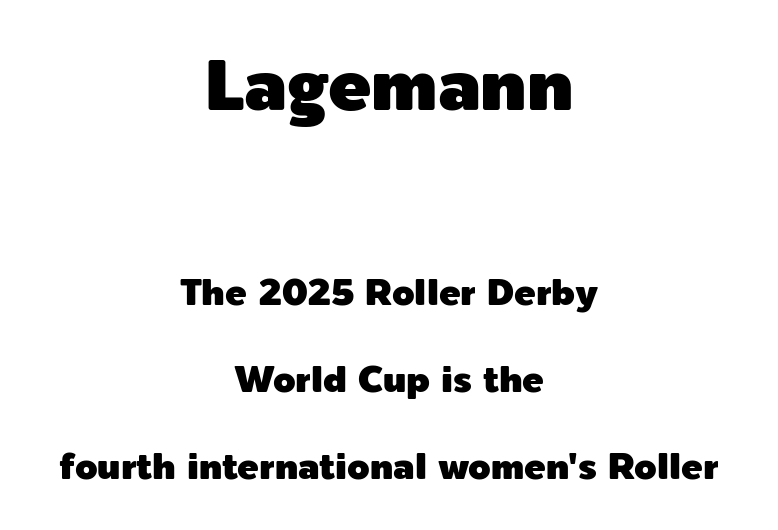
Q: Is the text italic (slanted)? A: No, it is upright.
Q: Is the typeface a serif or a sans-serif typeface? A: Sans-serif.
Q: Is the text underlined? A: No.
Q: How is the paragraph aligned? A: Centered.
Q: Is the spacing between letters normal or unusually wide? A: Normal.
Q: Is the spacing between lines tight, normal or loose? A: Loose.
Q: Which block of text is set in a larger size, the first (top) or the second (bottom)? A: The first (top) one.
Q: Width (condensed, normal, or wide)? A: Normal.
Q: x-height? A: Medium.
Q: Monospaced? A: No.
